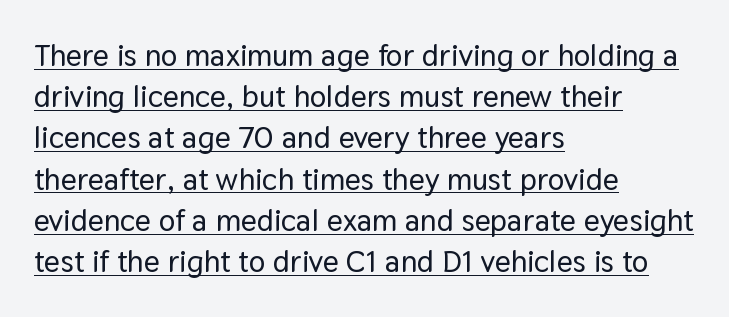
The image shows 31 px sans-serif type, upright; set left-aligned, normal line spacing (1.33x), normal letter spacing, underlined; low stroke contrast and a medium x-height.
